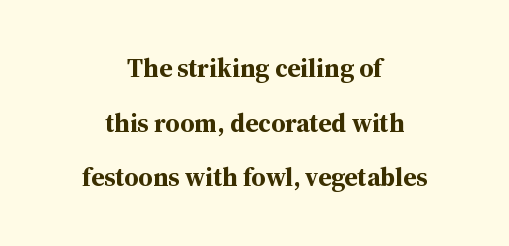
{"italic": "no", "bold": "yes", "underline": "no", "align": "center", "line_spacing": "loose", "line_spacing_ratio": 2.1, "letter_spacing": "normal", "letter_spacing_em": 0.0, "glyph_px": 26}
